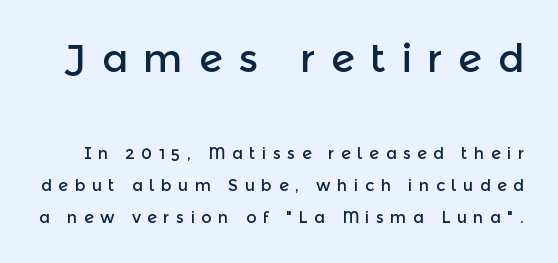
{"serif": "no", "italic": "no", "width": "normal", "x_height": "medium", "monospaced": "no", "underline": "no", "line_spacing": "loose", "line_spacing_ratio": 2.0, "letter_spacing": "wide", "letter_spacing_em": 0.4, "larger_block": "first", "size_ratio": 2.44, "glyph_px": 39}
